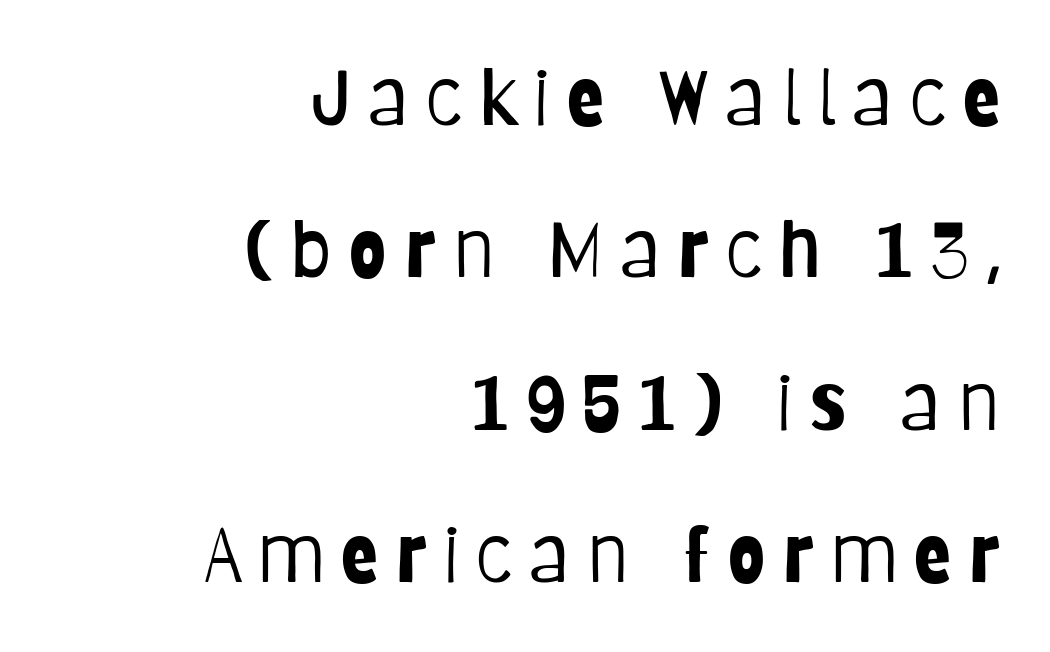
Q: Is the text bold? A: No.
Q: Is the text italic (slanted)? A: No, it is upright.
Q: Is the typeface a serif or a sans-serif typeface? A: Sans-serif.
Q: Is the text underlined? A: No.
Q: How is the paragraph aligned? A: Right-aligned.
Q: Is the spacing between letters normal or unusually wide? A: Unusually wide.
Q: Is the spacing between lines tight, normal or loose? A: Loose.
Q: Width (condensed, normal, or wide)? A: Condensed.
Q: Stroke contrast? A: Low.
Q: x-height? A: Large.
Q: Monospaced? A: No.
